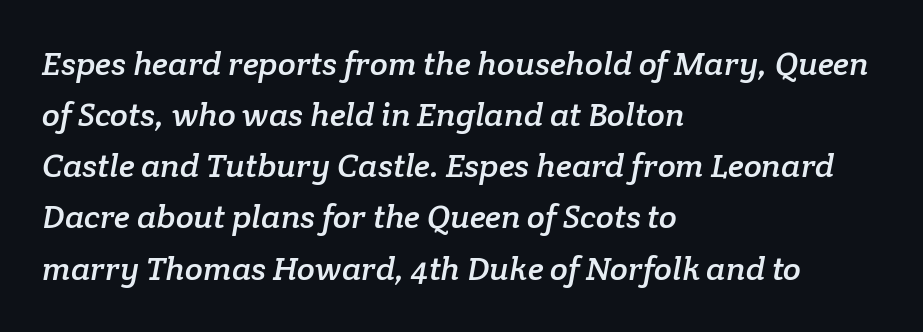
{"serif": "yes", "width": "normal", "stroke_contrast": "low", "x_height": "medium", "monospaced": "no", "underline": "no", "align": "left", "line_spacing": "normal", "line_spacing_ratio": 1.55, "letter_spacing": "normal", "letter_spacing_em": 0.0, "glyph_px": 33}
